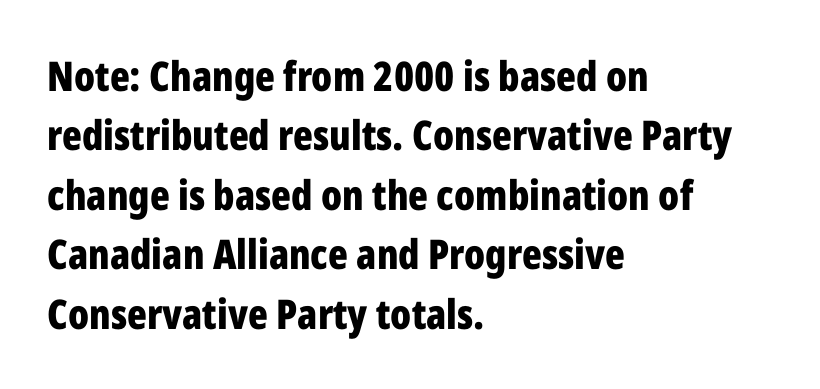
Q: Is the text bold? A: Yes.
Q: Is the text italic (slanted)? A: No, it is upright.
Q: Is the typeface a serif or a sans-serif typeface? A: Sans-serif.
Q: Is the text underlined? A: No.
Q: How is the paragraph aligned? A: Left-aligned.
Q: Is the spacing between letters normal or unusually wide? A: Normal.
Q: Is the spacing between lines tight, normal or loose? A: Normal.
Q: Width (condensed, normal, or wide)? A: Condensed.
Q: Stroke contrast? A: Low.
Q: x-height? A: Medium.
Q: Monospaced? A: No.
